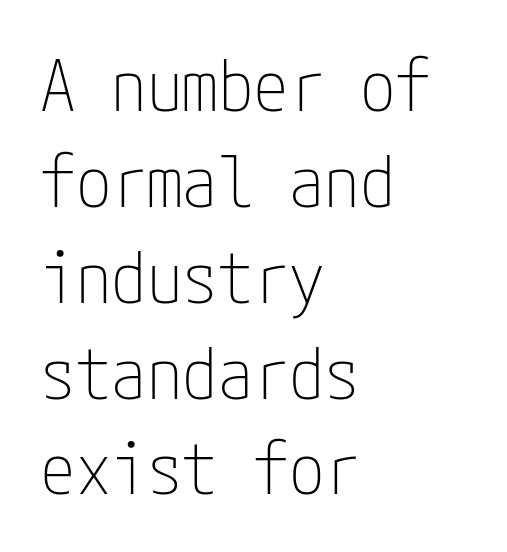
Glyph-to-glyph distance matches everyday printed text. Has an underline been added? It has not. Classification — sans serif. One glance says typical: line gaps are just what's usual.
